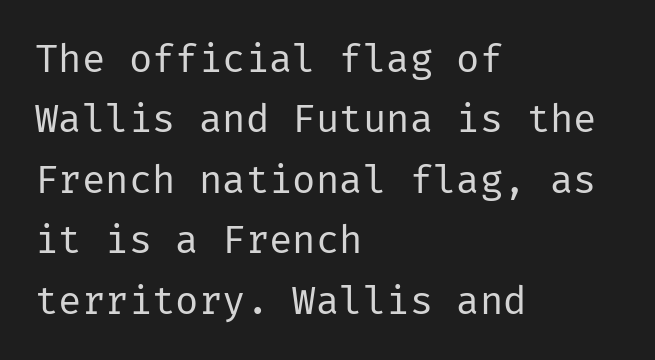
Honestly, the row spacing looks completely unremarkable. This sample uses plain, unmodified letter spacing. The zone under the glyphs is completely vacant. What kind of face is this? One without serifs — a sans.
